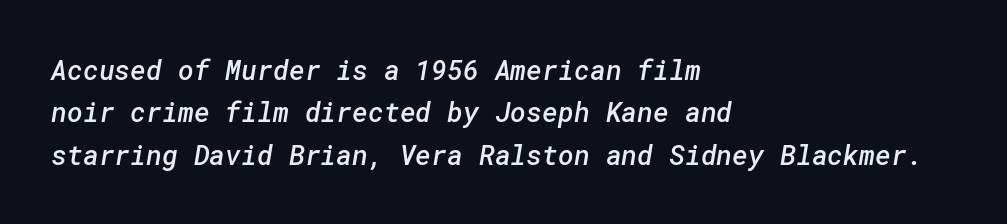
Q: Is the text bold? A: Semi-bold.
Q: Is the text underlined? A: No.
Q: How is the paragraph aligned? A: Left-aligned.
Q: Is the spacing between letters normal or unusually wide? A: Normal.
Q: Is the spacing between lines tight, normal or loose? A: Normal.
